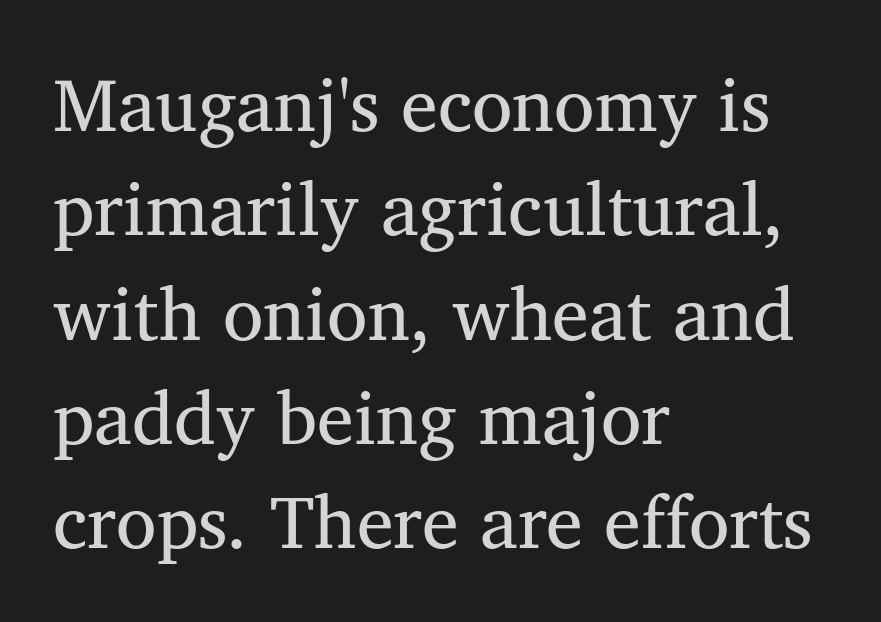
The tracking reads as untouched default to a designer's eye. Is this a fixed-width face? No — the glyphs have proportional, varying widths. Is there any slant? The stems are plumb. Classification — serif. Compared with a centered layout, this one pins lines to the left instead. The font is comparable to plain body text, perhaps lighter.
